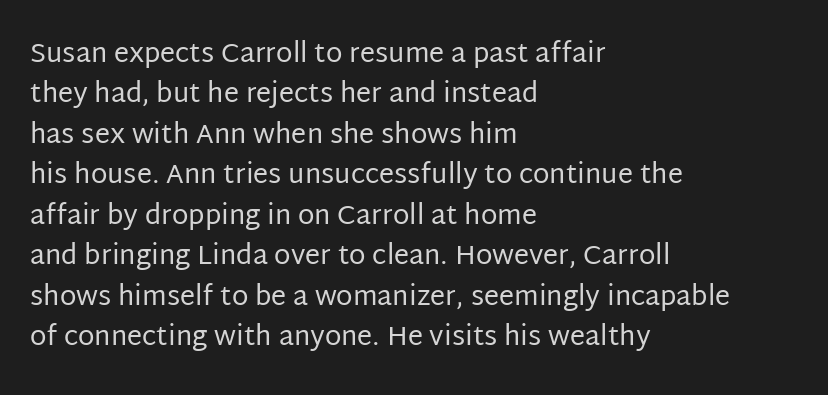
{"italic": "no", "bold": "no", "underline": "no", "align": "left", "line_spacing": "normal", "line_spacing_ratio": 1.5, "letter_spacing": "normal", "letter_spacing_em": 0.0, "glyph_px": 27}
